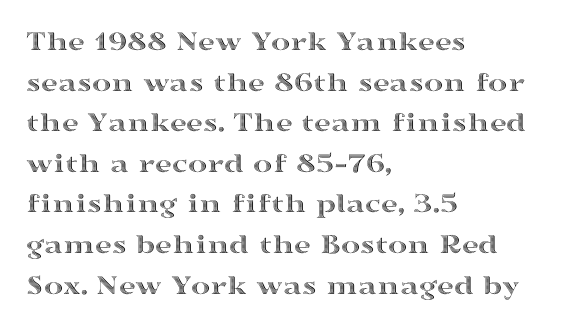
The letters sit at their default tracking, neither squeezed nor spread. Ordinary non-slanted type is in use. If you drew a ruler down the left edge, every line would touch it. Is this a fixed-width face? No — the glyphs have proportional, varying widths. The string is rendered with underlining switched off. Vertical spacing — default.
